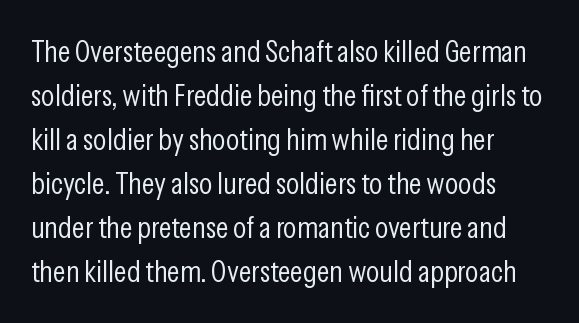
Q: Is the text bold? A: No.
Q: Is the text italic (slanted)? A: No, it is upright.
Q: Is the typeface a serif or a sans-serif typeface? A: Sans-serif.
Q: Is the text underlined? A: No.
Q: How is the paragraph aligned? A: Left-aligned.
Q: Is the spacing between letters normal or unusually wide? A: Normal.
Q: Is the spacing between lines tight, normal or loose? A: Normal.
Q: Width (condensed, normal, or wide)? A: Condensed.
Q: Stroke contrast? A: Low.
Q: x-height? A: Medium.
Q: Monospaced? A: No.
